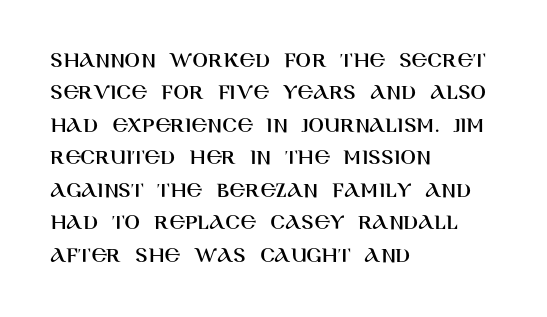
The image shows 23 px text type, upright; set left-aligned, normal line spacing (1.41x), normal letter spacing, not underlined.
